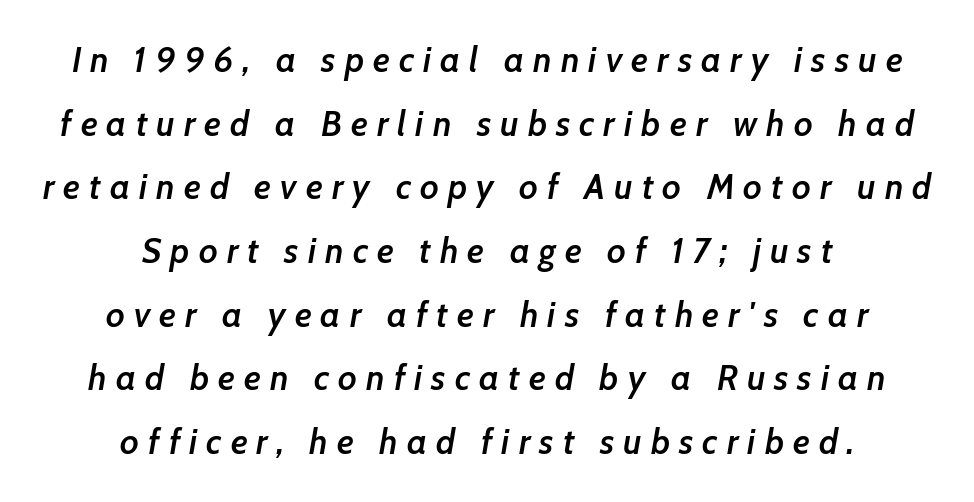
These lines have a slow, spaced-out rhythm from letter to letter. The glyphs are unaccompanied by any horizontal stroke below them. Character widths vary here, with narrow letters taking less room than wide ones. Its strokes are somewhat broadened, the hallmark of semibold type. The passage shown leans; its letterforms are oblique.
